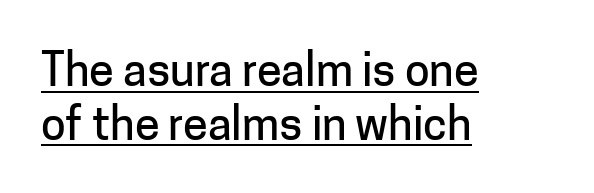
The image shows 45 px sans-serif type, upright; set left-aligned, line spacing 1.19x, normal letter spacing, underlined; low stroke contrast and a medium x-height.
